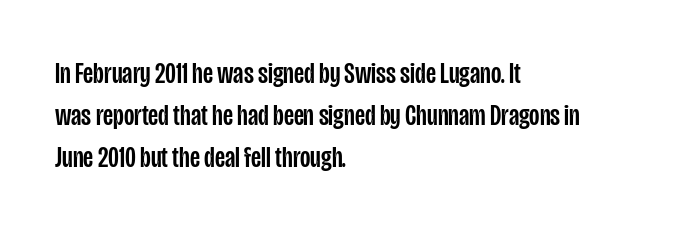
{"serif": "no", "italic": "no", "width": "condensed", "stroke_contrast": "low", "x_height": "large", "monospaced": "no", "underline": "no", "align": "left", "line_spacing": "normal", "line_spacing_ratio": 1.4, "letter_spacing": "normal", "letter_spacing_em": 0.0, "glyph_px": 30}
